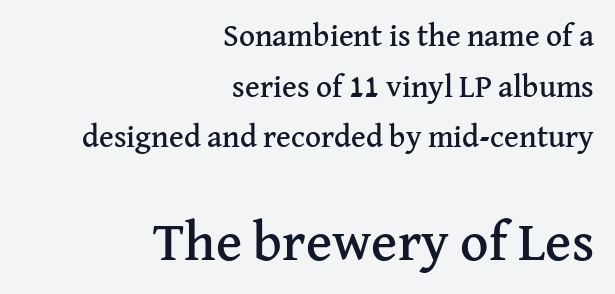
Each row of text sits above clean, open space. Block two is the big one; block one sits smaller above it. The letterforms sit shoulder to shoulder at normal distance. Reading down the block, your eye finds every line finishing at a fixed right position. Every stem runs plumb, perpendicular to the baseline.
